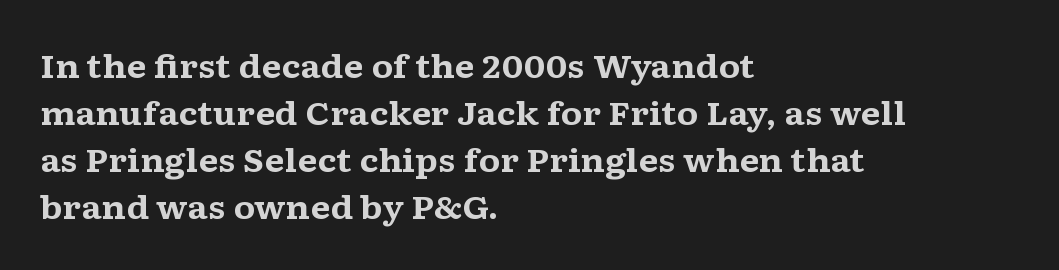
The image shows 32 px bold, wide serif type, upright; set left-aligned, normal line spacing (1.47x), normal letter spacing, not underlined; medium stroke contrast and a medium x-height.
